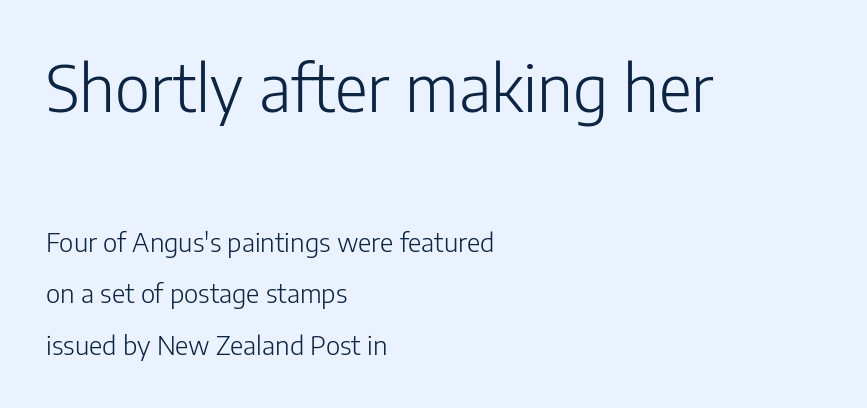
Each letter's strokes conclude bluntly, with no projecting serifs. Vertically, the passage feels expansive, rows floating well apart. Think standard paragraph weight, or any step lighter than that. The rendering anchors every line to the left-hand side.
